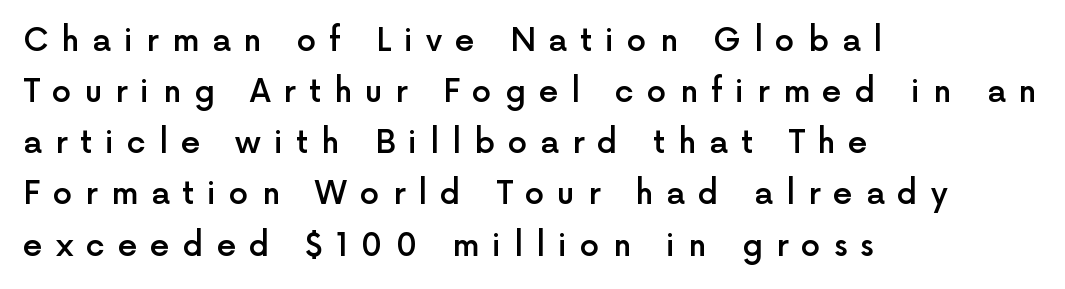
Q: Is the text bold? A: Semi-bold.
Q: Is the text italic (slanted)? A: No, it is upright.
Q: Is the typeface a serif or a sans-serif typeface? A: Sans-serif.
Q: Is the text underlined? A: No.
Q: How is the paragraph aligned? A: Left-aligned.
Q: Is the spacing between letters normal or unusually wide? A: Unusually wide.
Q: Is the spacing between lines tight, normal or loose? A: Normal.
Q: Width (condensed, normal, or wide)? A: Normal.
Q: x-height? A: Medium.
Q: Monospaced? A: No.
